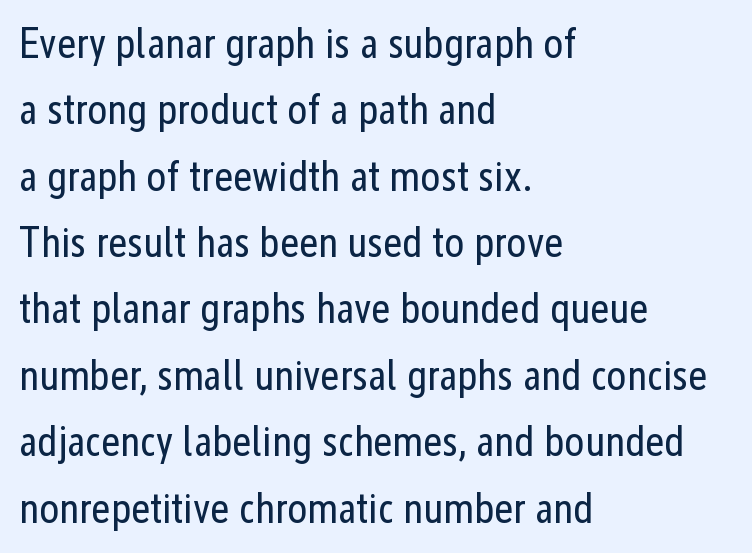
The image shows 42 px regular-weight, condensed sans-serif type, upright; set left-aligned, normal line spacing (1.58x), normal letter spacing, not underlined; low stroke contrast and a medium x-height.
